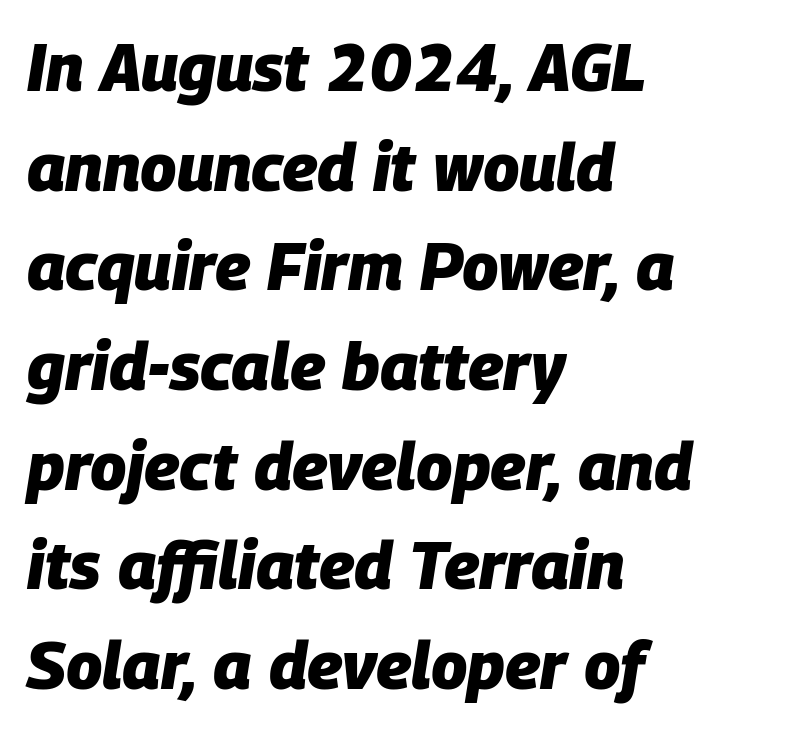
{"italic": "yes", "lean": "right", "slant_degrees": 9, "bold": "yes", "weight": "heavy", "width": "normal", "stroke_contrast": "low", "x_height": "large", "monospaced": "no", "underline": "no", "align": "left", "line_spacing": "normal", "line_spacing_ratio": 1.51, "letter_spacing": "normal", "letter_spacing_em": 0.0, "glyph_px": 66}
